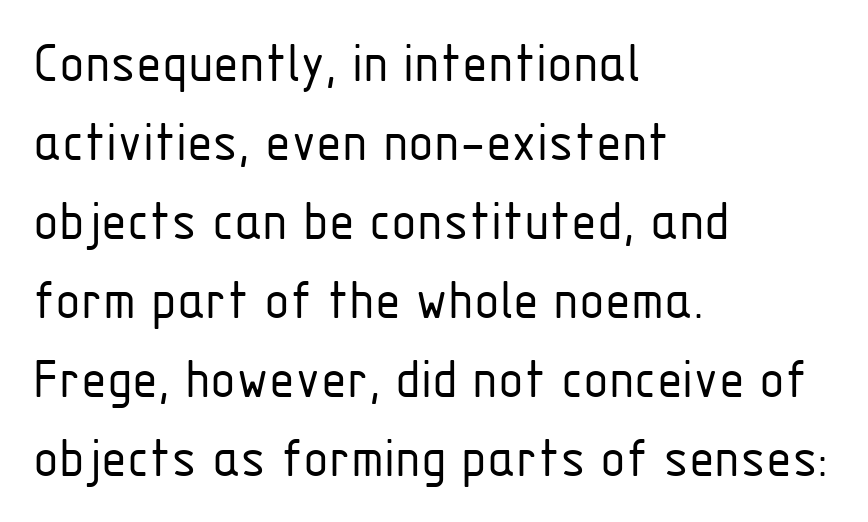
The image shows 59 px light, condensed sans-serif type, upright; set left-aligned, normal line spacing (1.34x), normal letter spacing, not underlined; low stroke contrast and a medium x-height.
